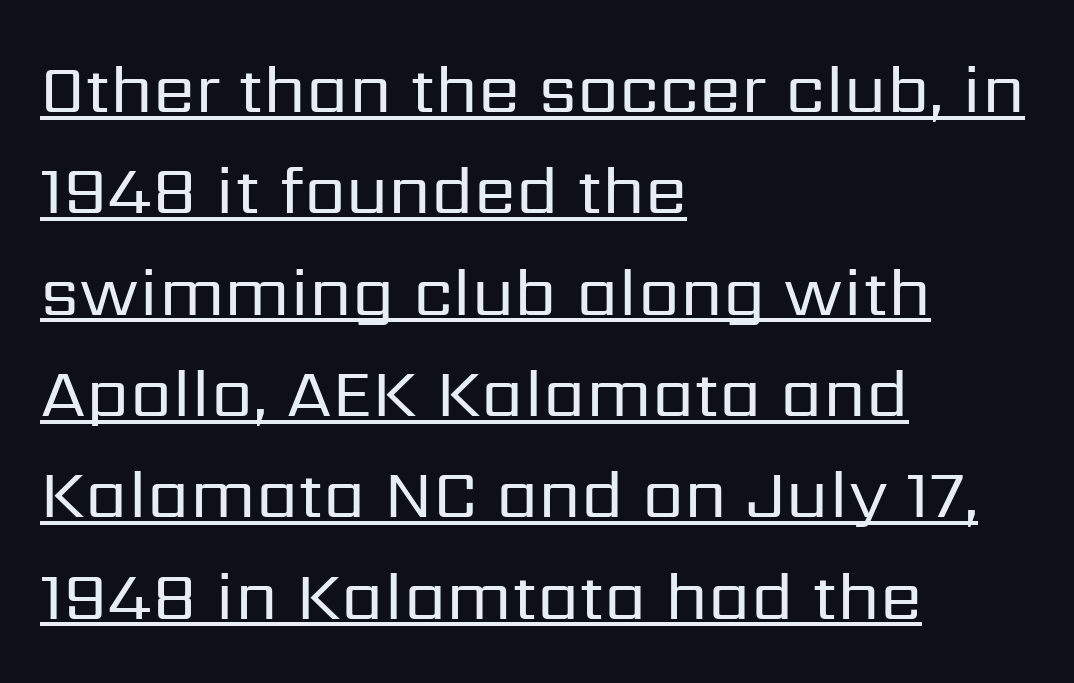
When letters stand straight like this, we call the style roman or upright. What decoration does the sample have? An underline. All the whitespace from short lines collects on the right. Nope, no serifs anywhere on these letters.
